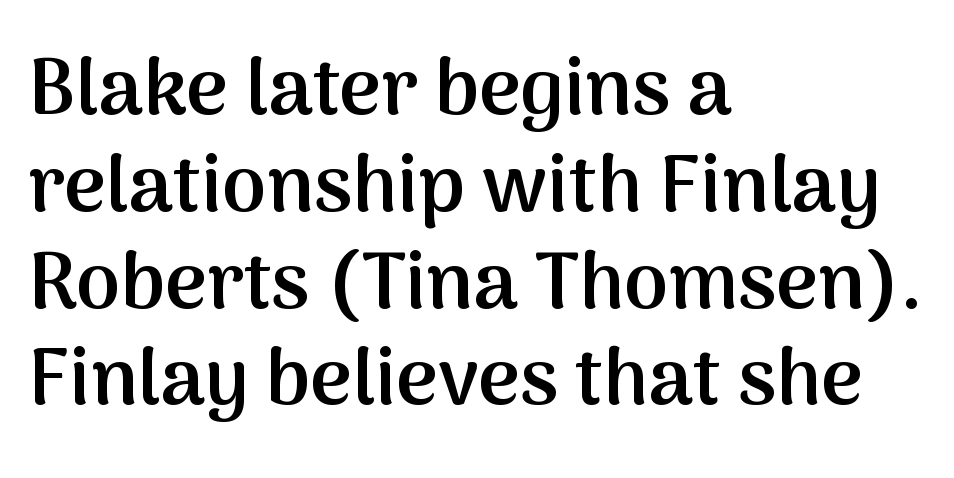
The passage is arranged the way most books set body copy — flush left. In terms of weight, the rendering is demibold, just under bold. No italicization has been applied; the sample stays upright. Only glyphs here, with clear space below each row. Are there feet on the stems? There aren't — it's a sans.
